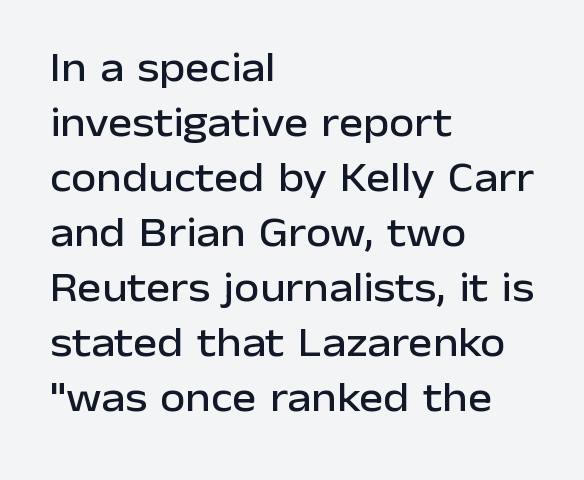
Q: Is the text italic (slanted)? A: No, it is upright.
Q: Is the typeface a serif or a sans-serif typeface? A: Sans-serif.
Q: Is the text underlined? A: No.
Q: How is the paragraph aligned? A: Left-aligned.
Q: Is the spacing between letters normal or unusually wide? A: Normal.
Q: Is the spacing between lines tight, normal or loose? A: Normal.
Q: Width (condensed, normal, or wide)? A: Normal.
Q: Stroke contrast? A: Low.
Q: x-height? A: Medium.
Q: Monospaced? A: No.
